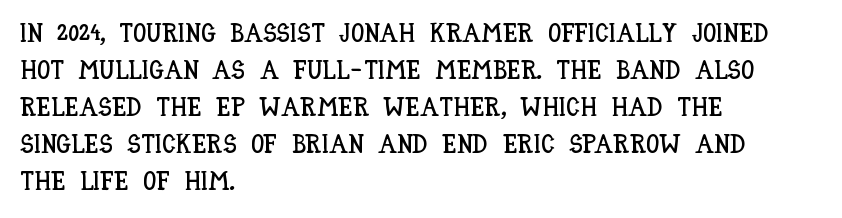
{"italic": "no", "underline": "no", "align": "left", "line_spacing": "normal", "line_spacing_ratio": 1.42, "letter_spacing": "normal", "letter_spacing_em": 0.0, "glyph_px": 26}
